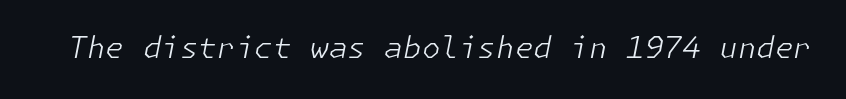
The image shows 30 px light type, italic (leaning right); set normal letter spacing, not underlined; low stroke contrast and a medium x-height.
